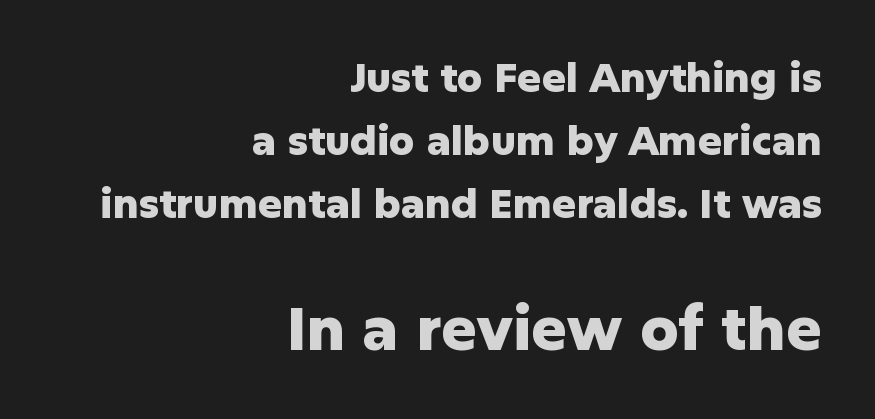
The image shows 60 px heavy sans-serif type, upright; set right-aligned, normal line spacing (1.58x), normal letter spacing, not underlined; the second (bottom) block is 1.5x larger; low stroke contrast and a medium x-height.
